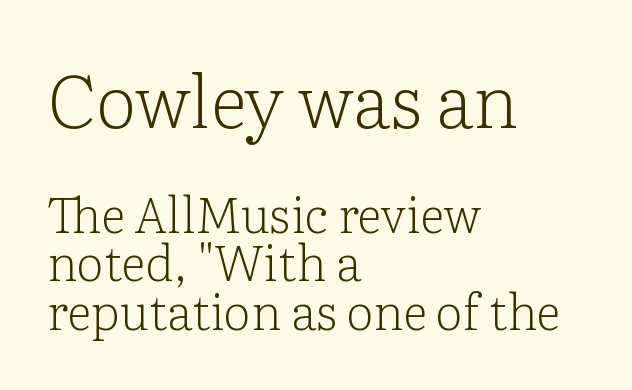
{"serif": "yes", "italic": "no", "bold": "no", "weight": "light", "width": "normal", "stroke_contrast": "low", "x_height": "medium", "monospaced": "no", "underline": "no", "align": "left", "line_spacing": "tight", "line_spacing_ratio": 0.99, "letter_spacing": "normal", "letter_spacing_em": 0.0, "larger_block": "first", "size_ratio": 1.49, "glyph_px": 73}
